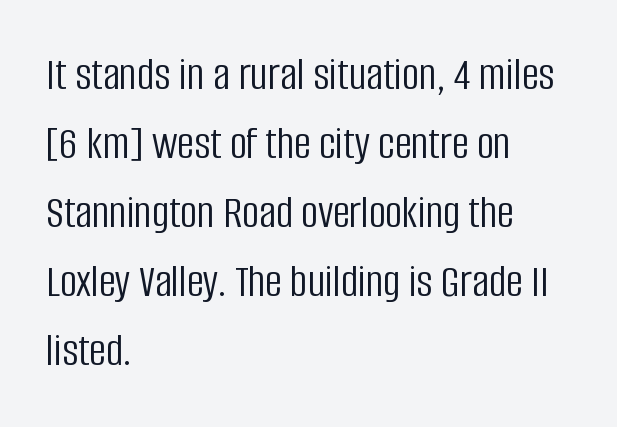
The image shows 47 px light, condensed sans-serif type, upright; set left-aligned, normal line spacing (1.47x), normal letter spacing, not underlined; low stroke contrast and a large x-height.
